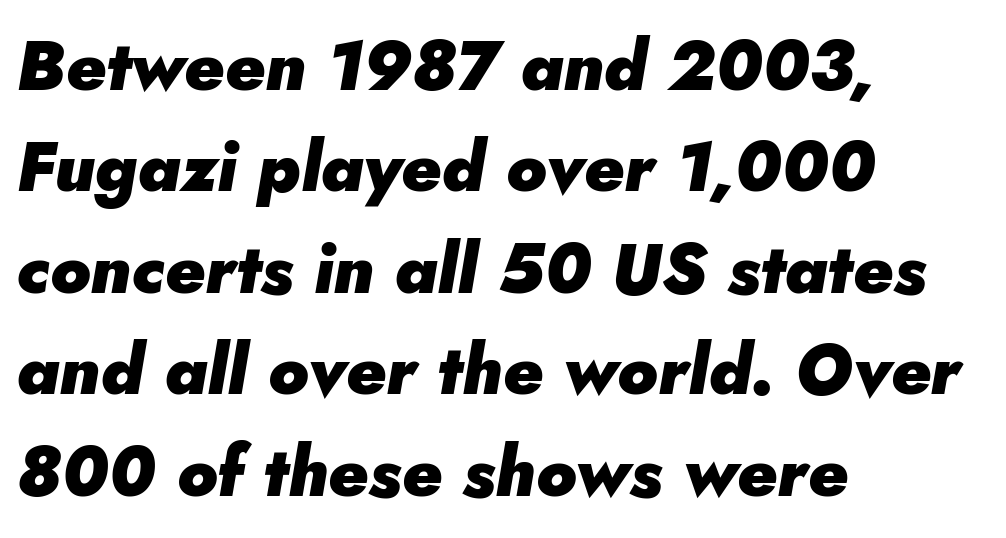
The image shows 69 px heavy type, italic (leaning right); set left-aligned, normal line spacing (1.47x), normal letter spacing, not underlined; low stroke contrast and a small x-height.
